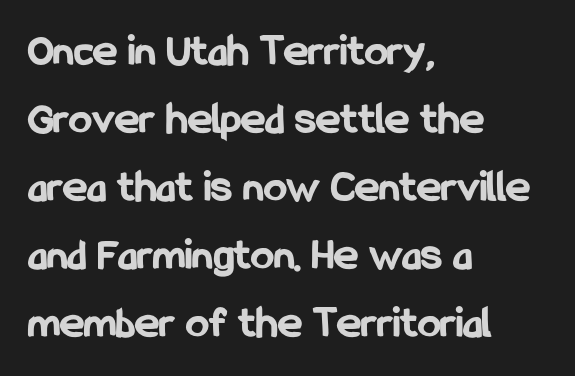
Q: Is the text bold? A: Yes.
Q: Is the text italic (slanted)? A: No, it is upright.
Q: Is the typeface a serif or a sans-serif typeface? A: Sans-serif.
Q: Is the text underlined? A: No.
Q: How is the paragraph aligned? A: Left-aligned.
Q: Is the spacing between letters normal or unusually wide? A: Normal.
Q: Is the spacing between lines tight, normal or loose? A: Normal.
Q: Width (condensed, normal, or wide)? A: Condensed.
Q: Stroke contrast? A: Low.
Q: x-height? A: Medium.
Q: Monospaced? A: No.
